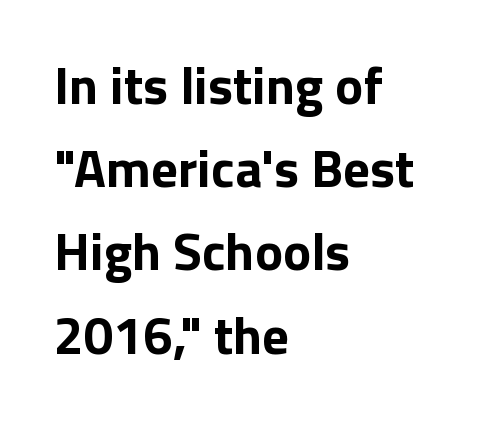
{"serif": "no", "italic": "no", "bold": "yes", "weight": "bold", "width": "normal", "stroke_contrast": "low", "x_height": "medium", "monospaced": "no", "underline": "no", "align": "left", "line_spacing": "normal", "line_spacing_ratio": 1.57, "letter_spacing": "normal", "letter_spacing_em": 0.0, "glyph_px": 53}
